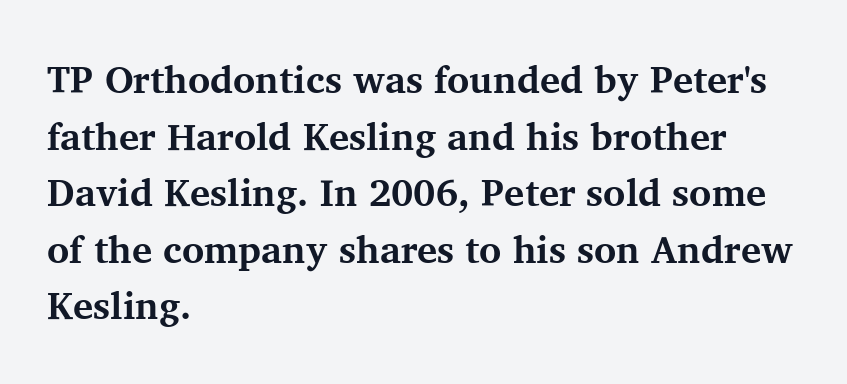
Q: Is the text bold? A: Yes.
Q: Is the text italic (slanted)? A: No, it is upright.
Q: Is the typeface a serif or a sans-serif typeface? A: Serif.
Q: Is the text underlined? A: No.
Q: How is the paragraph aligned? A: Left-aligned.
Q: Is the spacing between letters normal or unusually wide? A: Normal.
Q: Is the spacing between lines tight, normal or loose? A: Normal.
Q: Width (condensed, normal, or wide)? A: Normal.
Q: Stroke contrast? A: Medium.
Q: x-height? A: Medium.
Q: Monospaced? A: No.
